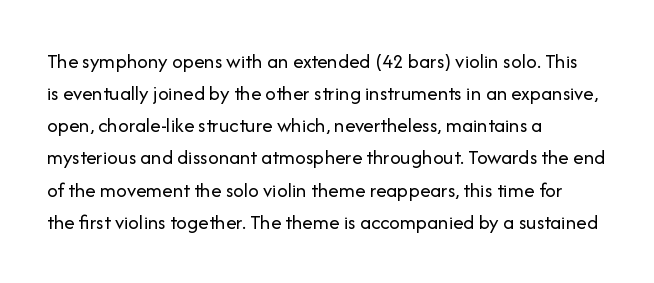
Is the block centered? No — it sits flush against the left margin. Honestly, the row spacing looks completely unremarkable. Check under the words: just untouched page. Ascenders rise straight up at ninety degrees. Nobody touched the tracking dial on this one.
